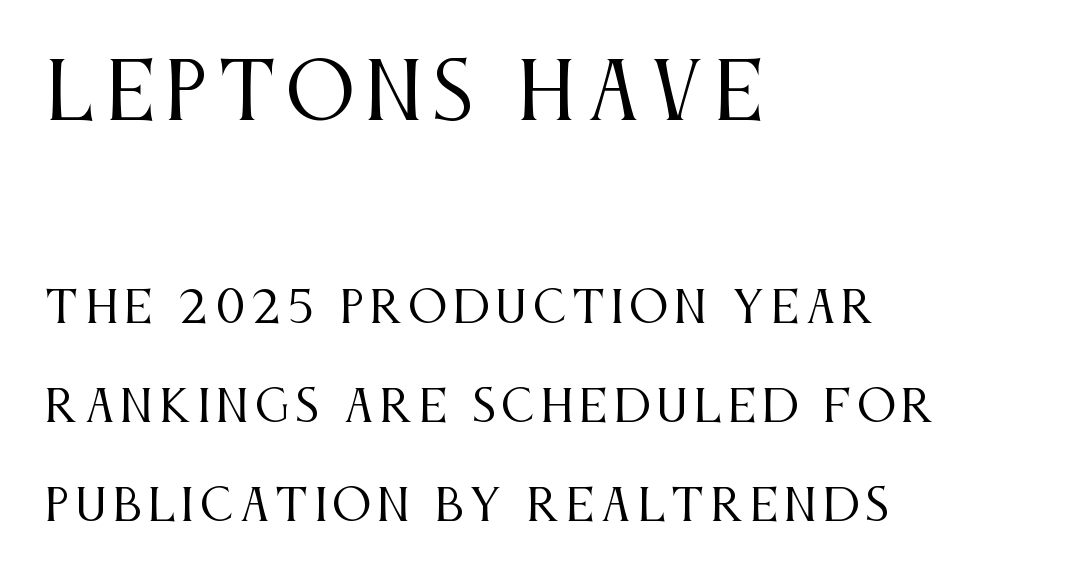
Q: Is the text bold? A: No.
Q: Is the text italic (slanted)? A: No, it is upright.
Q: Is the typeface a serif or a sans-serif typeface? A: Serif.
Q: Is the text underlined? A: No.
Q: How is the paragraph aligned? A: Left-aligned.
Q: Is the spacing between lines tight, normal or loose? A: Loose.
Q: Which block of text is set in a larger size, the first (top) or the second (bottom)? A: The first (top) one.
Q: Width (condensed, normal, or wide)? A: Condensed.
Q: Stroke contrast? A: Medium.
Q: x-height? A: Large.
Q: Monospaced? A: No.
